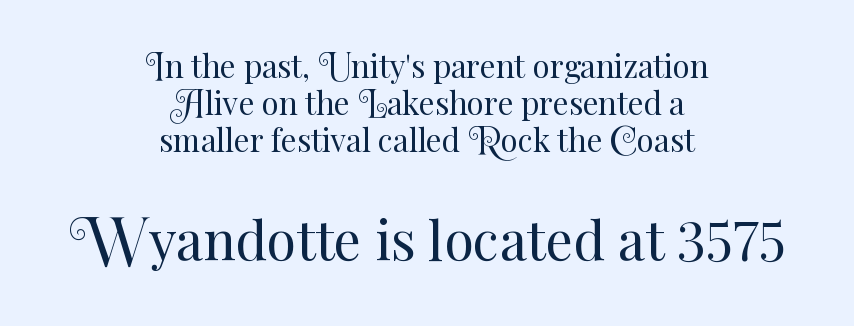
{"italic": "no", "bold": "no", "weight": "regular", "width": "normal", "stroke_contrast": "medium", "x_height": "small", "monospaced": "no", "underline": "no", "align": "center", "line_spacing_ratio": 1.2, "letter_spacing": "normal", "letter_spacing_em": 0.0, "larger_block": "second", "size_ratio": 1.74, "glyph_px": 54}
